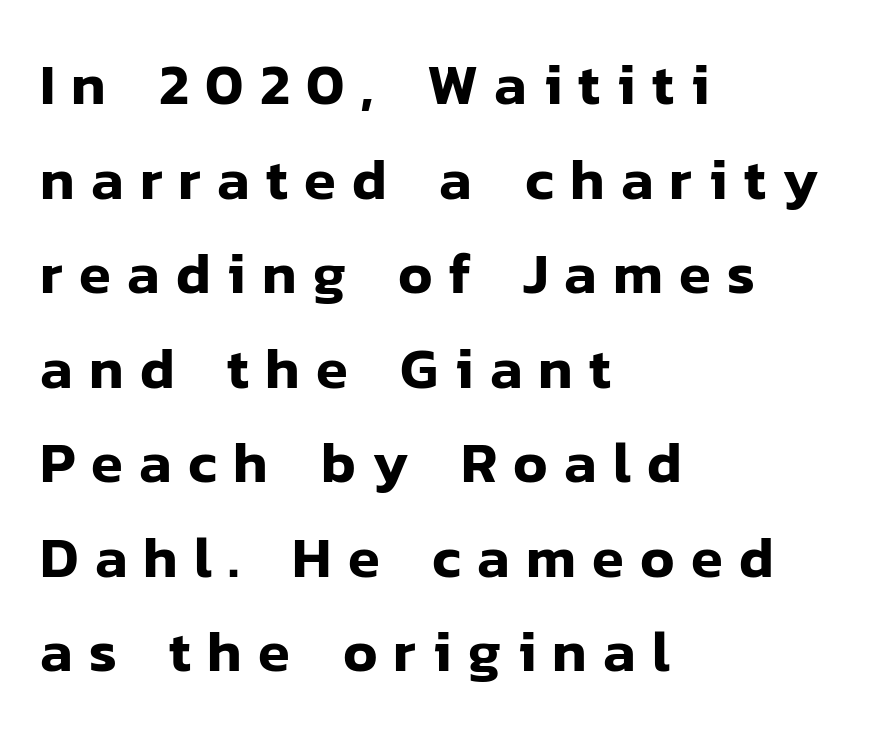
Short and long lines alike share a common starting point at left. The line texture is sparse and dotted thanks to wide tracking. The characters display no serif detailing; their extremities are plain. Varying glyph widths throughout — classic text-font behaviour. Each new line begins a customary step beneath the previous one.
